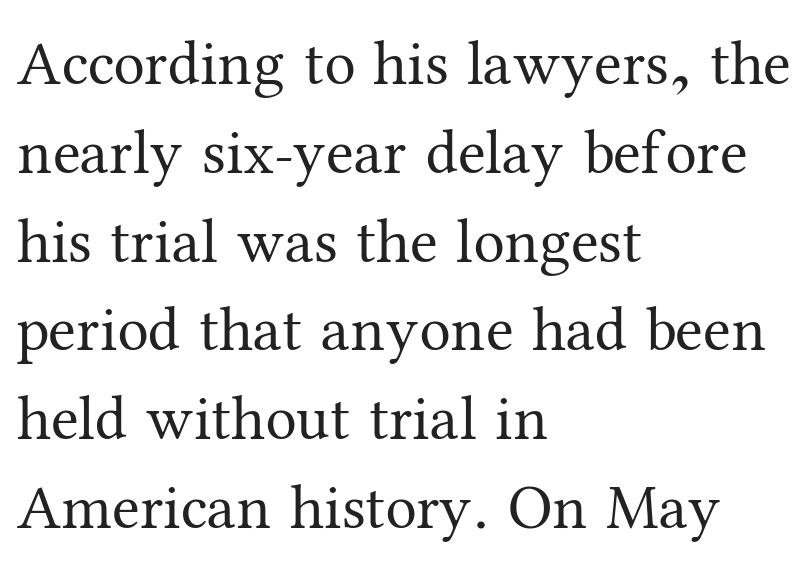
Q: Is the text bold? A: No.
Q: Is the text italic (slanted)? A: No, it is upright.
Q: Is the typeface a serif or a sans-serif typeface? A: Serif.
Q: Is the text underlined? A: No.
Q: How is the paragraph aligned? A: Left-aligned.
Q: Is the spacing between letters normal or unusually wide? A: Normal.
Q: Is the spacing between lines tight, normal or loose? A: Normal.
Q: Width (condensed, normal, or wide)? A: Normal.
Q: Stroke contrast? A: Medium.
Q: x-height? A: Medium.
Q: Monospaced? A: No.
